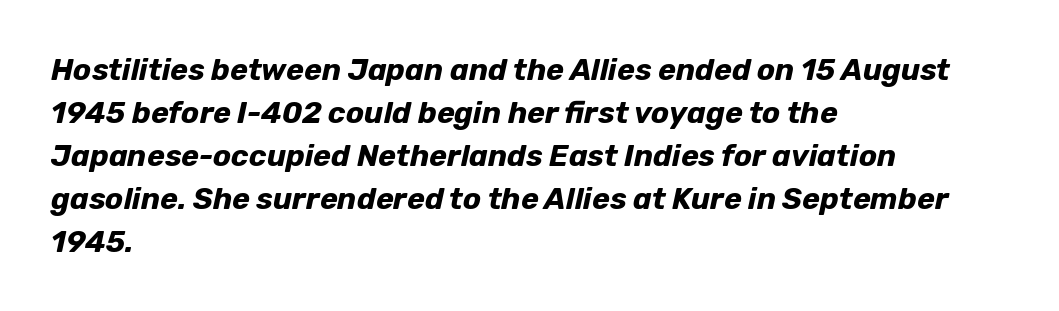
Q: Is the text bold? A: Yes.
Q: Is the text italic (slanted)? A: Yes, it leans right by about 12 degrees.
Q: Is the text underlined? A: No.
Q: How is the paragraph aligned? A: Left-aligned.
Q: Is the spacing between letters normal or unusually wide? A: Normal.
Q: Is the spacing between lines tight, normal or loose? A: Normal.
Q: Width (condensed, normal, or wide)? A: Normal.
Q: Stroke contrast? A: Low.
Q: x-height? A: Medium.
Q: Monospaced? A: No.
